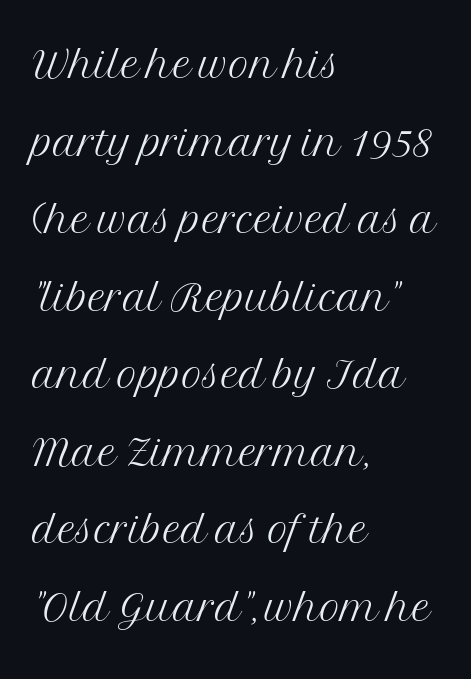
Q: Is the text bold? A: No.
Q: Is the text italic (slanted)? A: Yes.
Q: Is the typeface a serif or a sans-serif typeface? A: Serif.
Q: Is the text underlined? A: No.
Q: How is the paragraph aligned? A: Left-aligned.
Q: Is the spacing between letters normal or unusually wide? A: Normal.
Q: Is the spacing between lines tight, normal or loose? A: Normal.
Q: Width (condensed, normal, or wide)? A: Normal.
Q: Stroke contrast? A: Medium.
Q: x-height? A: Medium.
Q: Monospaced? A: No.
